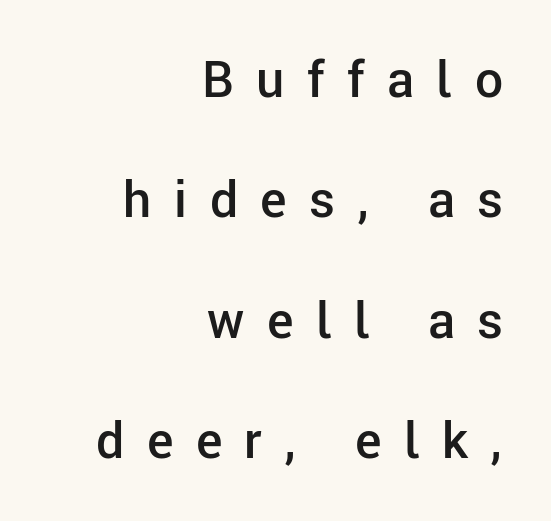
The image shows 50 px semibold sans-serif type, upright; set right-aligned, loose line spacing (2.41x), unusually wide letter spacing (+0.45 em), not underlined; low stroke contrast and a medium x-height.
